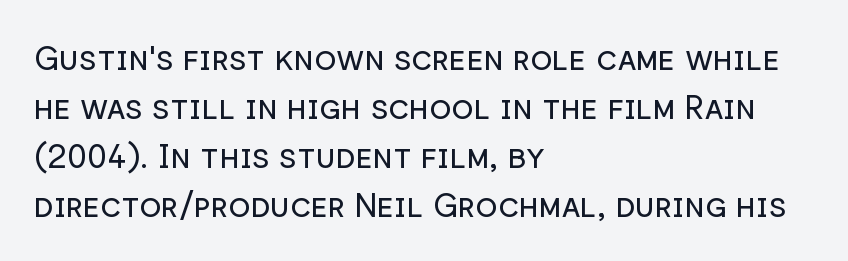
{"serif": "no", "italic": "no", "bold": "no", "weight": "regular", "width": "normal", "stroke_contrast": "low", "x_height": "medium", "monospaced": "no", "underline": "no", "align": "left", "line_spacing": "normal", "line_spacing_ratio": 1.48, "letter_spacing": "normal", "letter_spacing_em": 0.0, "glyph_px": 33}
